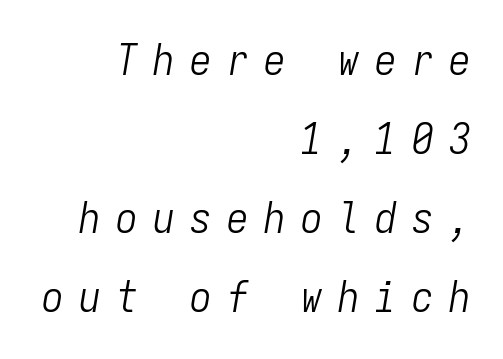
The image shows 43 px light, condensed type, italic (leaning right), monospaced; set right-aligned, line spacing 1.84x, unusually wide letter spacing (+0.36 em), not underlined; low stroke contrast and a medium x-height.
